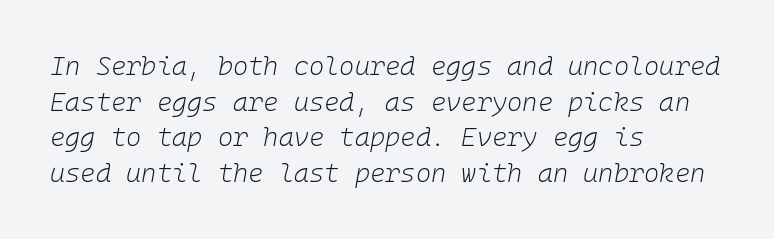
The image shows 26 px text type, italic (leaning right); set left-aligned, normal line spacing (1.37x), normal letter spacing, not underlined.
